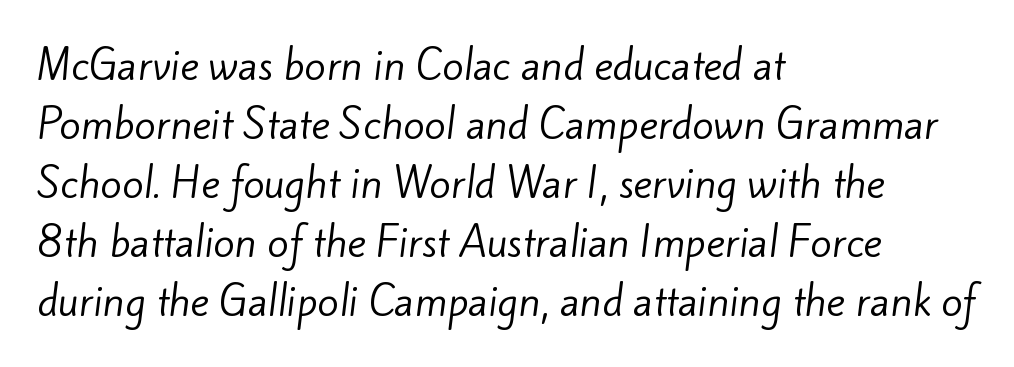
The image shows 39 px regular-weight sans-serif type; set left-aligned, normal line spacing (1.51x), normal letter spacing, not underlined; low stroke contrast and a small x-height.
